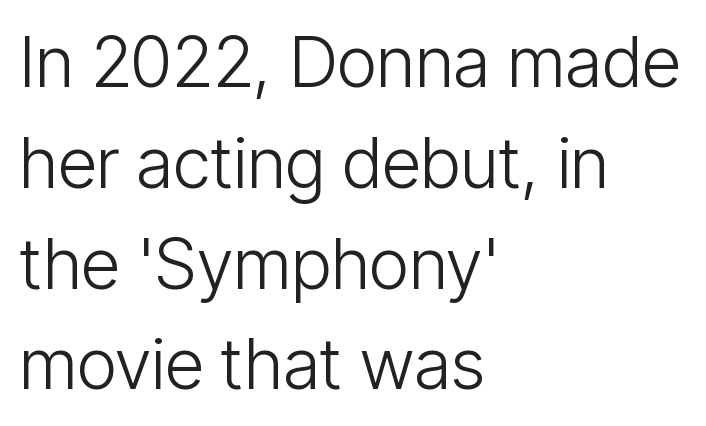
Q: Is the text bold? A: No.
Q: Is the text italic (slanted)? A: No, it is upright.
Q: Is the typeface a serif or a sans-serif typeface? A: Sans-serif.
Q: Is the text underlined? A: No.
Q: How is the paragraph aligned? A: Left-aligned.
Q: Is the spacing between letters normal or unusually wide? A: Normal.
Q: Is the spacing between lines tight, normal or loose? A: Normal.
Q: Width (condensed, normal, or wide)? A: Condensed.
Q: Stroke contrast? A: Low.
Q: x-height? A: Medium.
Q: Monospaced? A: No.
